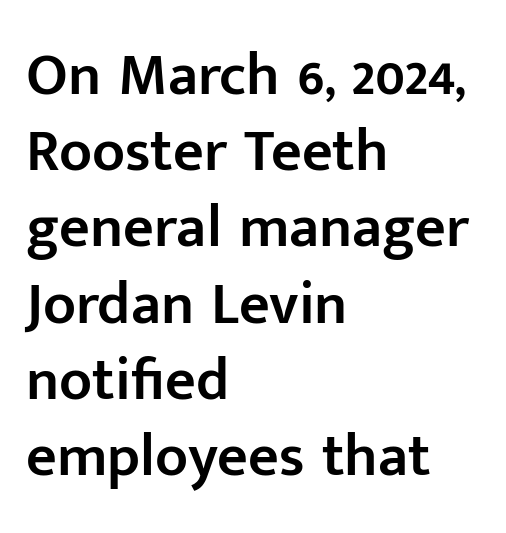
Q: Is the text bold? A: Semi-bold.
Q: Is the text italic (slanted)? A: No, it is upright.
Q: Is the typeface a serif or a sans-serif typeface? A: Sans-serif.
Q: Is the text underlined? A: No.
Q: How is the paragraph aligned? A: Left-aligned.
Q: Is the spacing between letters normal or unusually wide? A: Normal.
Q: Is the spacing between lines tight, normal or loose? A: Normal.
Q: Width (condensed, normal, or wide)? A: Normal.
Q: Stroke contrast? A: Low.
Q: x-height? A: Medium.
Q: Monospaced? A: No.
